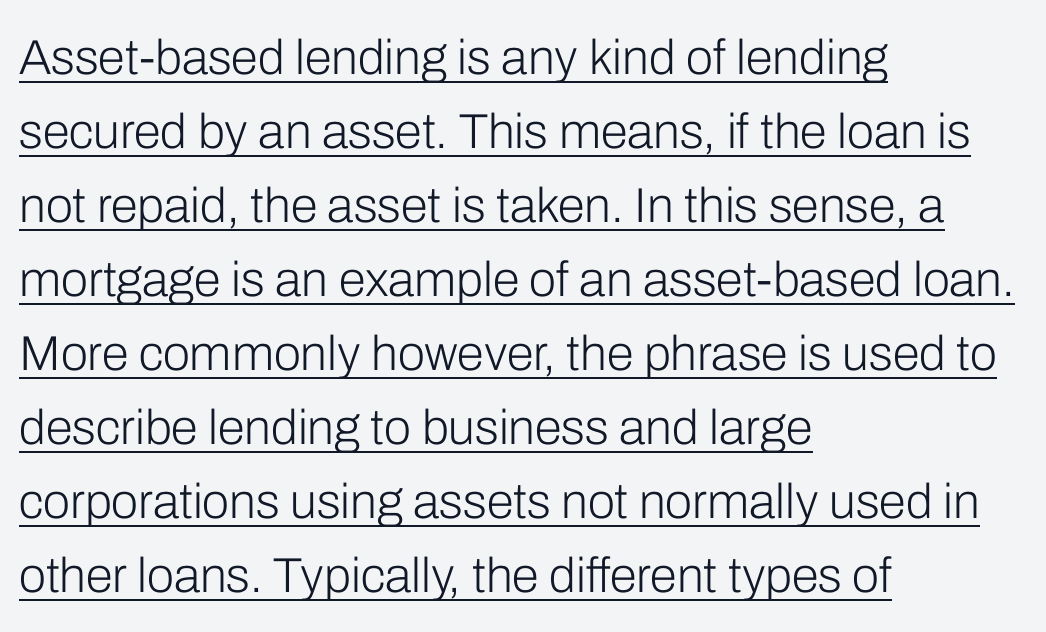
Q: Is the text bold? A: No.
Q: Is the text italic (slanted)? A: No, it is upright.
Q: Is the typeface a serif or a sans-serif typeface? A: Sans-serif.
Q: Is the text underlined? A: Yes.
Q: How is the paragraph aligned? A: Left-aligned.
Q: Is the spacing between letters normal or unusually wide? A: Normal.
Q: Is the spacing between lines tight, normal or loose? A: Normal.
Q: Width (condensed, normal, or wide)? A: Normal.
Q: Stroke contrast? A: Low.
Q: x-height? A: Medium.
Q: Monospaced? A: No.
